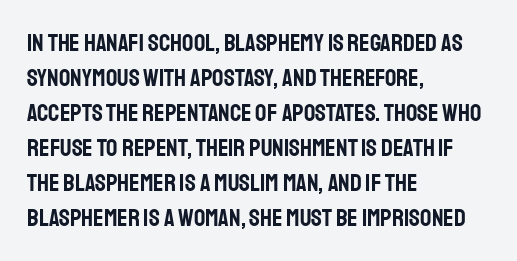
Q: Is the text italic (slanted)? A: No, it is upright.
Q: Is the text underlined? A: No.
Q: How is the paragraph aligned? A: Left-aligned.
Q: Is the spacing between letters normal or unusually wide? A: Normal.
Q: Is the spacing between lines tight, normal or loose? A: Normal.
